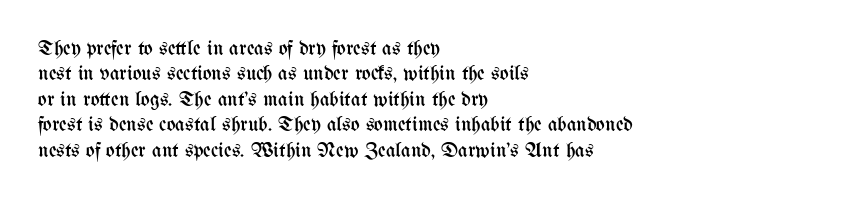
A bare baseline throughout the passage. Line beginnings align vertically; line endings do not. This sample uses plain, unmodified letter spacing. Posture: straight, roman, zero tilt. Is this a heavy cut? Hardly; it is regular or lighter.
